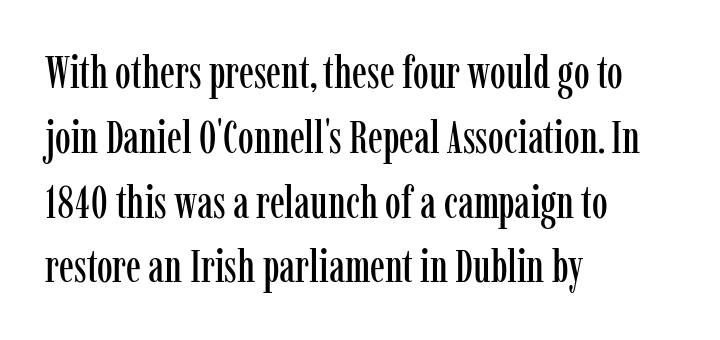
Q: Is the text italic (slanted)? A: No, it is upright.
Q: Is the typeface a serif or a sans-serif typeface? A: Serif.
Q: Is the text underlined? A: No.
Q: How is the paragraph aligned? A: Left-aligned.
Q: Is the spacing between letters normal or unusually wide? A: Normal.
Q: Is the spacing between lines tight, normal or loose? A: Normal.
Q: Width (condensed, normal, or wide)? A: Condensed.
Q: Stroke contrast? A: Low.
Q: x-height? A: Medium.
Q: Monospaced? A: No.
